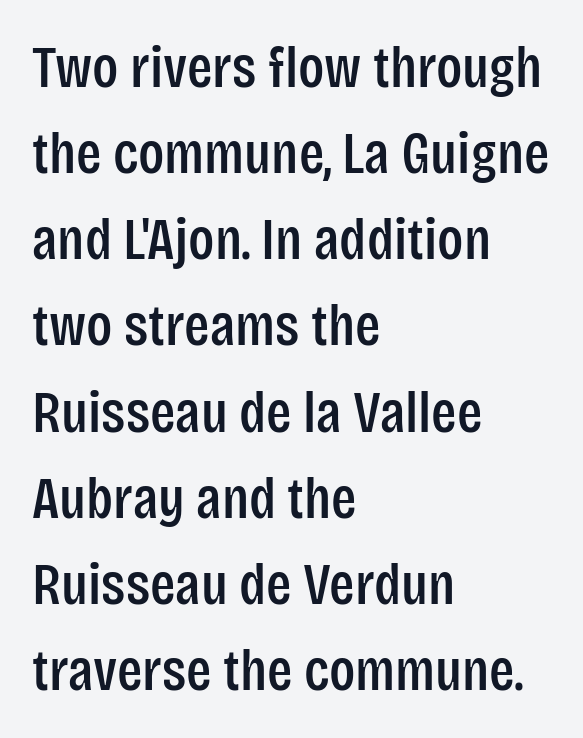
Q: Is the text italic (slanted)? A: No, it is upright.
Q: Is the typeface a serif or a sans-serif typeface? A: Sans-serif.
Q: Is the text underlined? A: No.
Q: How is the paragraph aligned? A: Left-aligned.
Q: Is the spacing between letters normal or unusually wide? A: Normal.
Q: Is the spacing between lines tight, normal or loose? A: Normal.
Q: Width (condensed, normal, or wide)? A: Condensed.
Q: Stroke contrast? A: Low.
Q: x-height? A: Large.
Q: Monospaced? A: No.
